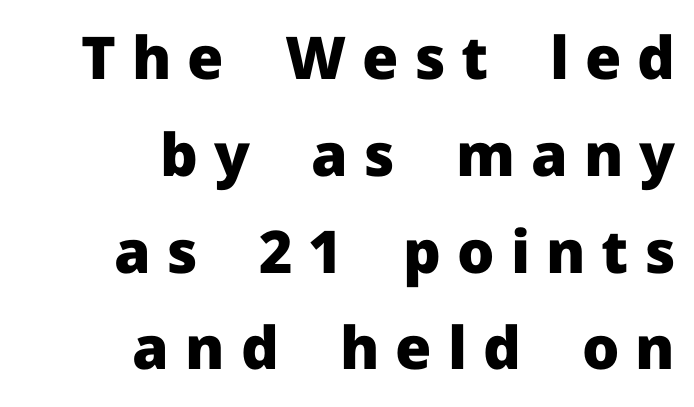
The image shows 59 px heavy sans-serif type, upright; set right-aligned, normal line spacing (1.64x), unusually wide letter spacing (+0.27 em), not underlined; low stroke contrast and a medium x-height.
